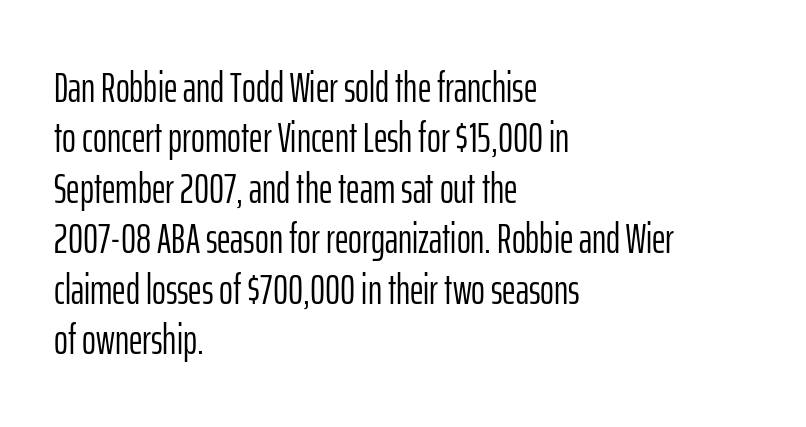
Q: Is the text bold? A: No.
Q: Is the text italic (slanted)? A: No, it is upright.
Q: Is the typeface a serif or a sans-serif typeface? A: Sans-serif.
Q: Is the text underlined? A: No.
Q: How is the paragraph aligned? A: Left-aligned.
Q: Is the spacing between letters normal or unusually wide? A: Normal.
Q: Width (condensed, normal, or wide)? A: Condensed.
Q: Stroke contrast? A: Low.
Q: x-height? A: Medium.
Q: Monospaced? A: No.
